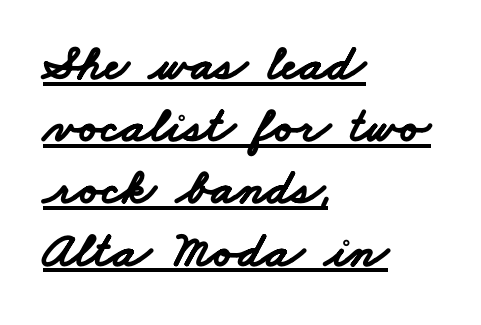
{"serif": "no", "bold": "yes", "weight": "bold", "width": "wide", "stroke_contrast": "low", "x_height": "small", "monospaced": "no", "underline": "yes", "align": "left", "line_spacing_ratio": 1.22, "letter_spacing": "normal", "letter_spacing_em": 0.0, "glyph_px": 51}
